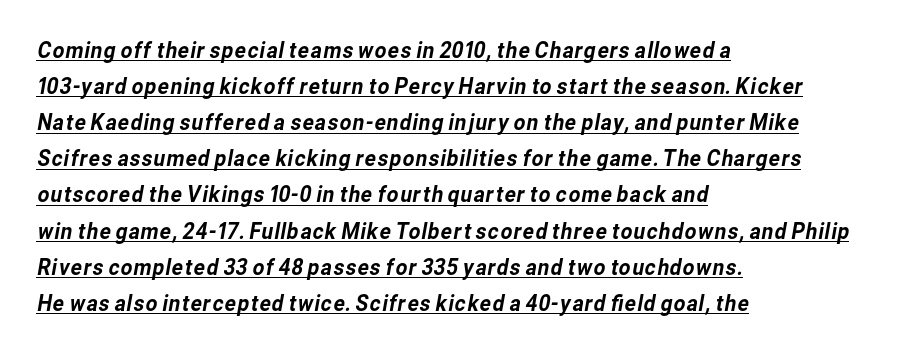
The image shows 23 px text type; set left-aligned, normal line spacing (1.57x), normal letter spacing, underlined.
